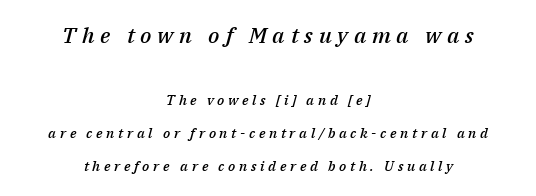
{"italic": "yes", "lean": "right", "slant_degrees": 14, "bold": "semi", "underline": "no", "align": "center", "line_spacing": "loose", "line_spacing_ratio": 2.37, "letter_spacing": "wide", "letter_spacing_em": 0.26, "larger_block": "first", "size_ratio": 1.57, "glyph_px": 22}
